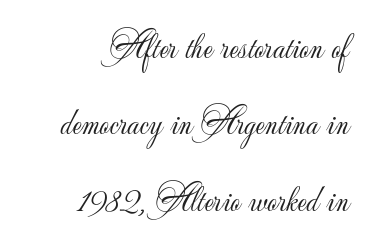
Q: Is the text bold? A: No.
Q: Is the text italic (slanted)? A: Yes.
Q: Is the typeface a serif or a sans-serif typeface? A: Sans-serif.
Q: Is the text underlined? A: No.
Q: How is the paragraph aligned? A: Right-aligned.
Q: Is the spacing between letters normal or unusually wide? A: Normal.
Q: Is the spacing between lines tight, normal or loose? A: Loose.
Q: Width (condensed, normal, or wide)? A: Normal.
Q: Stroke contrast? A: Low.
Q: x-height? A: Small.
Q: Monospaced? A: No.
